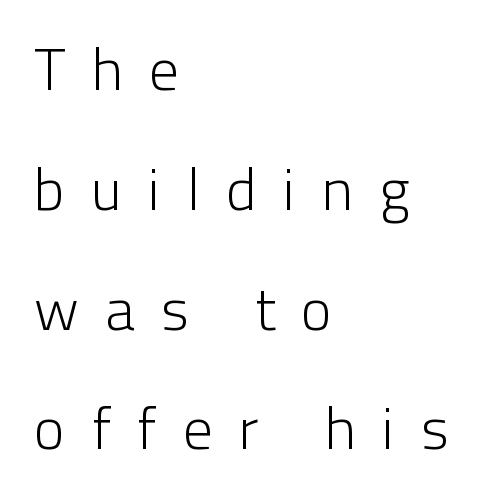
The image shows 59 px light sans-serif type, upright; set left-aligned, loose line spacing (2.03x), unusually wide letter spacing (+0.45 em), not underlined; low stroke contrast and a medium x-height.
